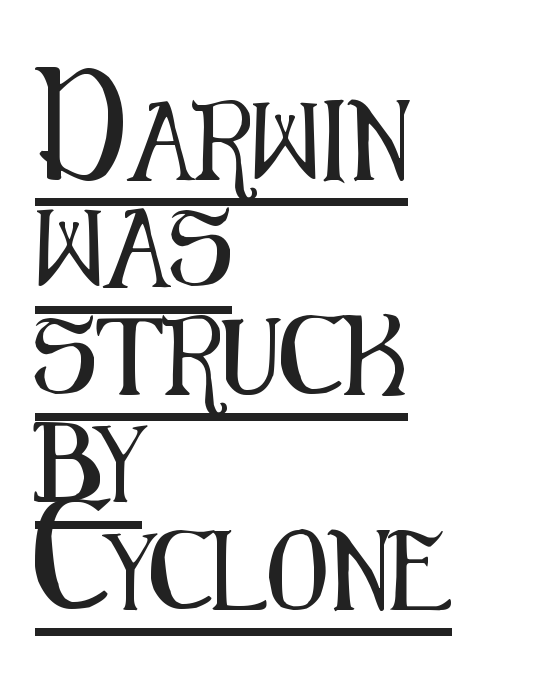
Q: Is the text italic (slanted)? A: No, it is upright.
Q: Is the text underlined? A: Yes.
Q: How is the paragraph aligned? A: Left-aligned.
Q: Is the spacing between letters normal or unusually wide? A: Normal.
Q: Is the spacing between lines tight, normal or loose? A: Normal.
Q: Width (condensed, normal, or wide)? A: Condensed.
Q: Stroke contrast? A: Medium.
Q: x-height? A: Medium.
Q: Monospaced? A: No.
